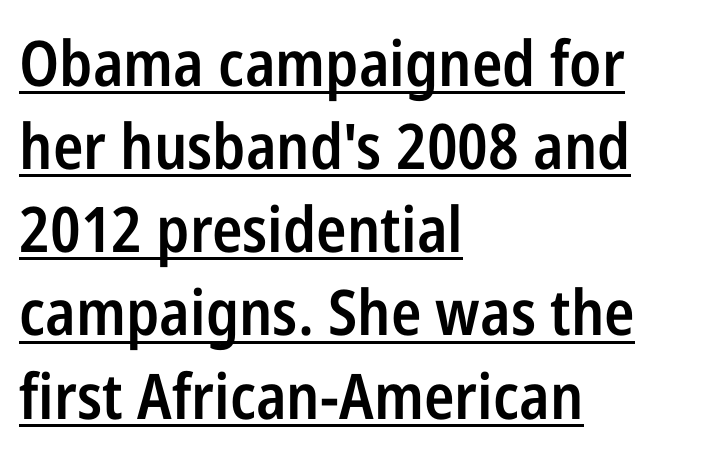
Q: Is the text bold? A: Semi-bold.
Q: Is the text italic (slanted)? A: No, it is upright.
Q: Is the typeface a serif or a sans-serif typeface? A: Sans-serif.
Q: Is the text underlined? A: Yes.
Q: How is the paragraph aligned? A: Left-aligned.
Q: Is the spacing between letters normal or unusually wide? A: Normal.
Q: Is the spacing between lines tight, normal or loose? A: Normal.
Q: Width (condensed, normal, or wide)? A: Condensed.
Q: Stroke contrast? A: Low.
Q: x-height? A: Medium.
Q: Monospaced? A: No.
